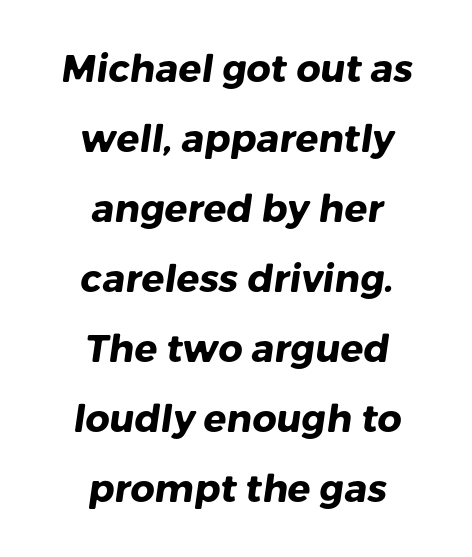
Does the type have serifs? No, each stem ends abruptly. On the weight axis this lands at bold, roughly 700. The words here are not underlined. The face used here is proportionally spaced, like ordinary book or web type. Alignment: centered.
